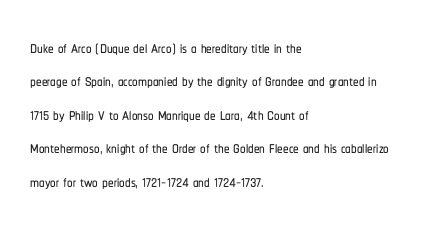
{"italic": "no", "underline": "no", "align": "left", "line_spacing": "normal", "line_spacing_ratio": 1.52, "letter_spacing": "normal", "letter_spacing_em": 0.0, "glyph_px": 22}
